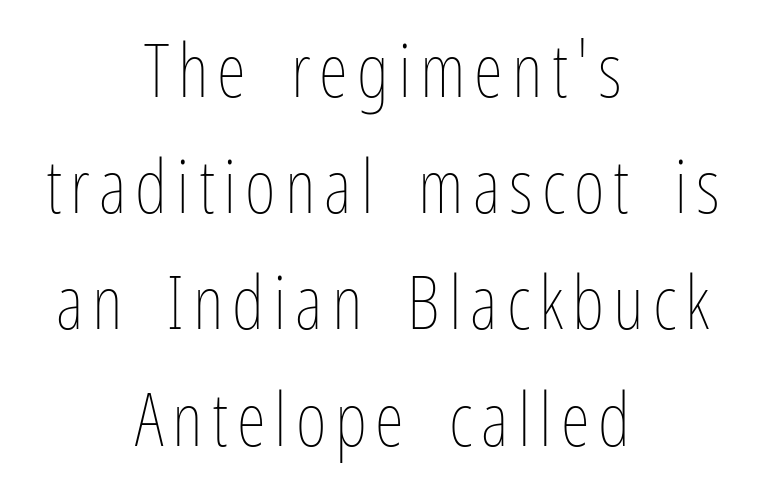
{"italic": "no", "bold": "no", "weight": "thin", "width": "condensed", "stroke_contrast": "low", "x_height": "medium", "monospaced": "no", "underline": "no", "align": "center", "line_spacing": "normal", "line_spacing_ratio": 1.55, "glyph_px": 75}
